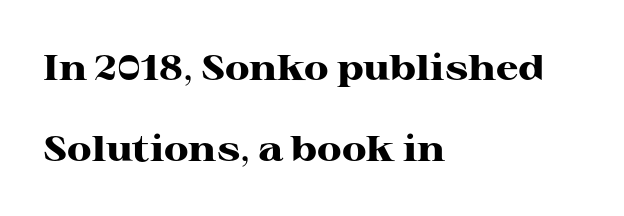
{"serif": "yes", "italic": "no", "bold": "yes", "weight": "heavy", "width": "wide", "stroke_contrast": "high", "x_height": "medium", "monospaced": "no", "underline": "no", "align": "left", "line_spacing": "loose", "line_spacing_ratio": 2.24, "letter_spacing": "normal", "letter_spacing_em": 0.0, "glyph_px": 36}
